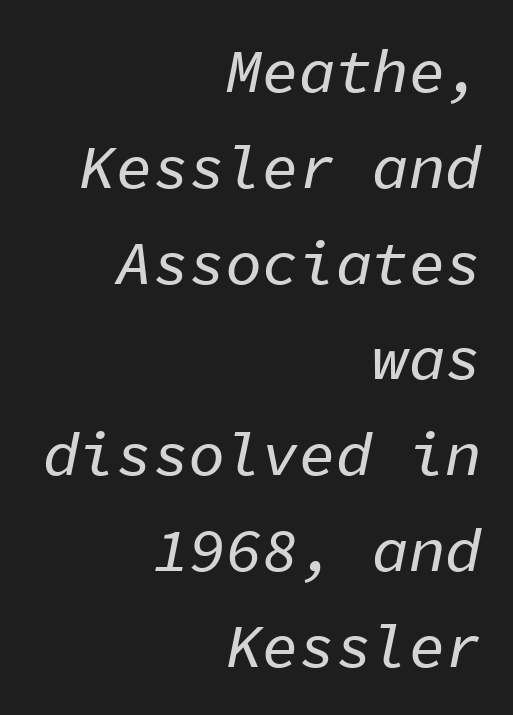
{"italic": "yes", "lean": "right", "slant_degrees": 11, "width": "normal", "stroke_contrast": "low", "x_height": "medium", "monospaced": "yes", "underline": "no", "align": "right", "line_spacing": "normal", "line_spacing_ratio": 1.57, "letter_spacing": "normal", "letter_spacing_em": 0.0, "glyph_px": 61}
